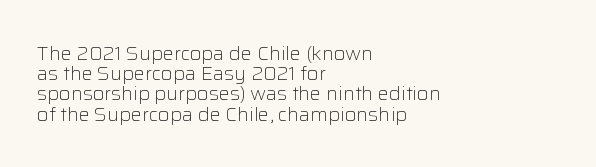
{"italic": "no", "bold": "no", "underline": "no", "align": "left", "line_spacing": "tight", "line_spacing_ratio": 1.01, "letter_spacing": "normal", "letter_spacing_em": 0.0, "glyph_px": 20}
